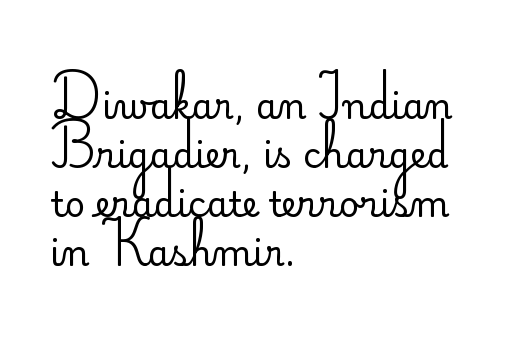
The setting favours the left margin, as ordinary paragraphs usually do. The passage shown is not underscored anywhere. Each letter's strokes conclude bluntly, with no projecting serifs. This rendering leaves character spacing at its baseline value.
